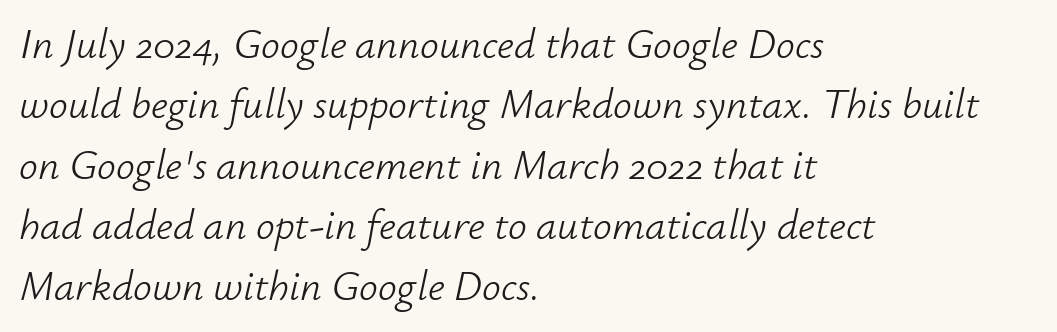
Regarding leading, the lines here are spaced in the standard way. The letters are slanted; this is an italic face. The cut favours lightness, reaching ordinary text weight at its darkest. The rendering anchors every line to the left-hand side. Descenders hang freely into open space. Here the glyphs are tracked normally, forming tight word shapes.
